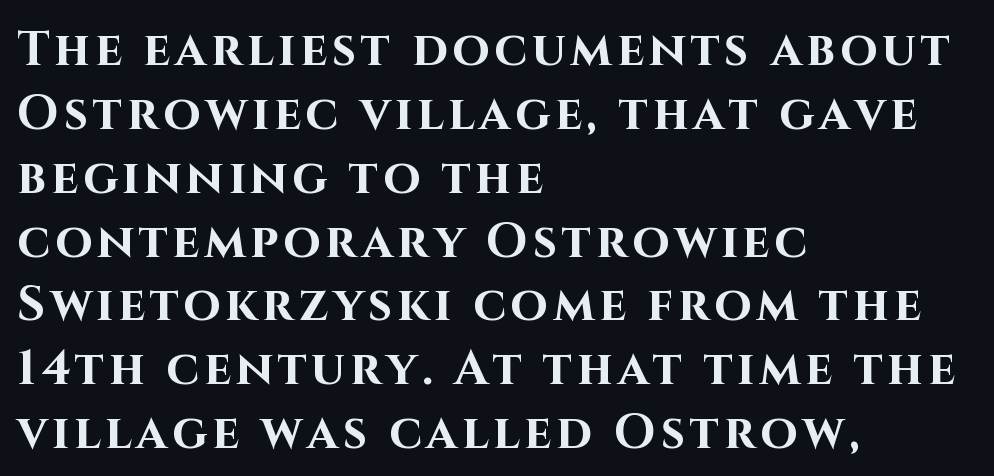
The area under the type is left untouched. Pretty heavy lettering here — definitely bold. The leading is moderate, giving the passage an even texture. Nothing sits at the stroke ends, so this counts as sans-serif. Where is the straight margin? On the left.
